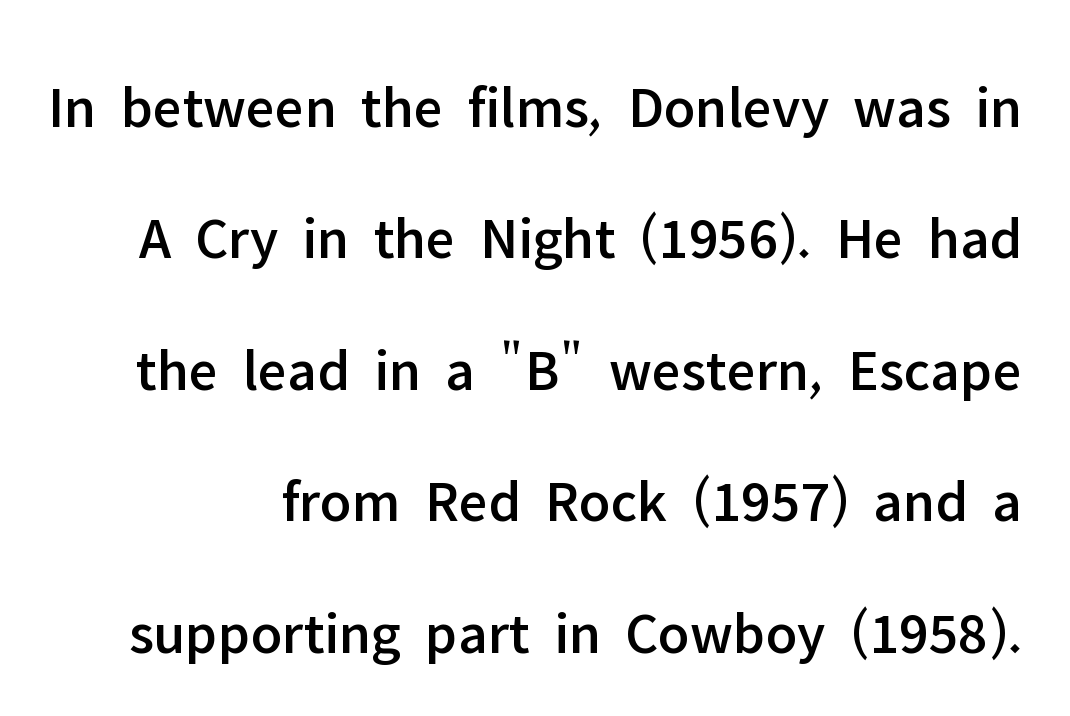
The image shows 60 px sans-serif type, upright; set loose line spacing (2.19x), normal letter spacing, not underlined; low stroke contrast and a medium x-height.
